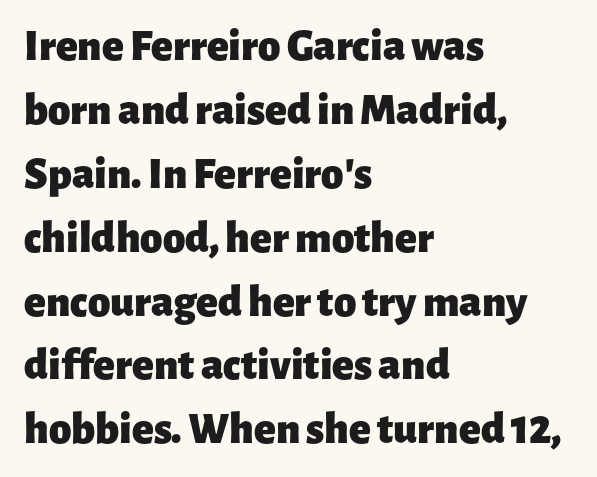
A typesetter would call this proportional, since set widths differ per character. Look at the tracking — it's just the regular setting, nothing added. It's the straight-up-and-down kind of type. The text was rendered using a sans face with plain stroke endings. Pretty heavy lettering here — definitely bold. The words here are not underlined.
